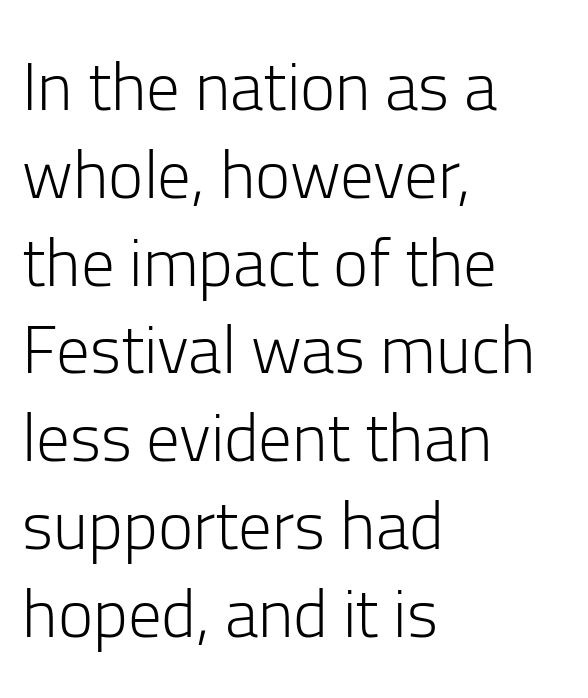
Q: Is the text bold? A: No.
Q: Is the text italic (slanted)? A: No, it is upright.
Q: Is the typeface a serif or a sans-serif typeface? A: Sans-serif.
Q: Is the text underlined? A: No.
Q: How is the paragraph aligned? A: Left-aligned.
Q: Is the spacing between letters normal or unusually wide? A: Normal.
Q: Is the spacing between lines tight, normal or loose? A: Normal.
Q: Width (condensed, normal, or wide)? A: Normal.
Q: Stroke contrast? A: Low.
Q: x-height? A: Medium.
Q: Monospaced? A: No.
